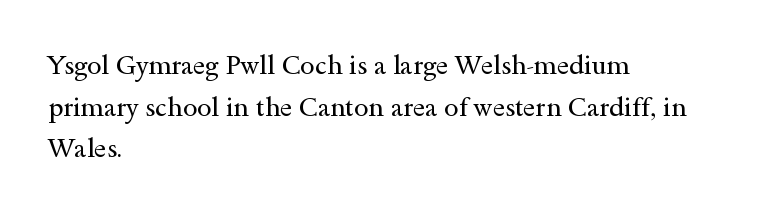
Q: Is the text bold? A: No.
Q: Is the text italic (slanted)? A: No, it is upright.
Q: Is the text underlined? A: No.
Q: How is the paragraph aligned? A: Left-aligned.
Q: Is the spacing between letters normal or unusually wide? A: Normal.
Q: Is the spacing between lines tight, normal or loose? A: Normal.
